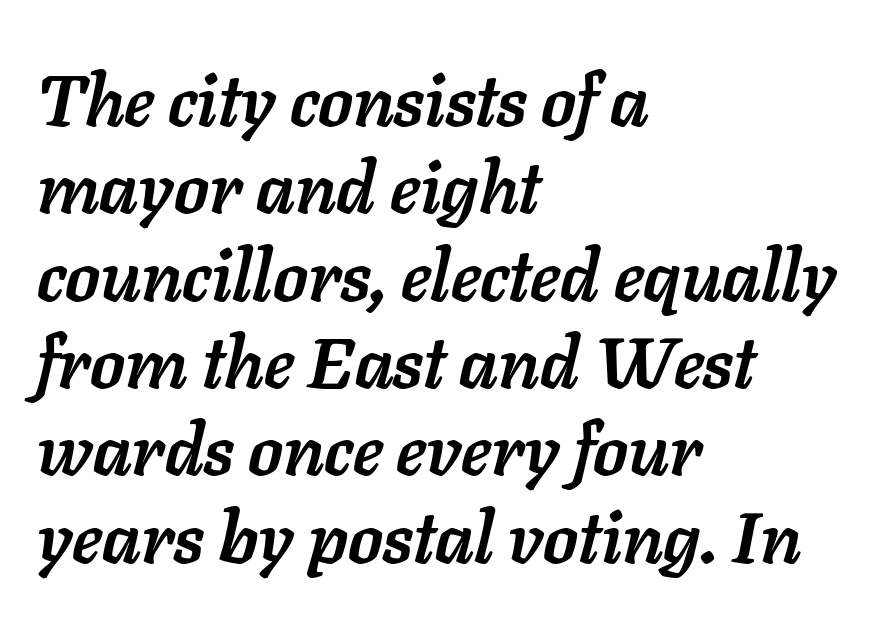
Q: Is the text bold? A: Yes.
Q: Is the text italic (slanted)? A: Yes, it leans right by about 11 degrees.
Q: Is the text underlined? A: No.
Q: How is the paragraph aligned? A: Left-aligned.
Q: Is the spacing between letters normal or unusually wide? A: Normal.
Q: Width (condensed, normal, or wide)? A: Normal.
Q: Stroke contrast? A: Low.
Q: x-height? A: Medium.
Q: Monospaced? A: No.
